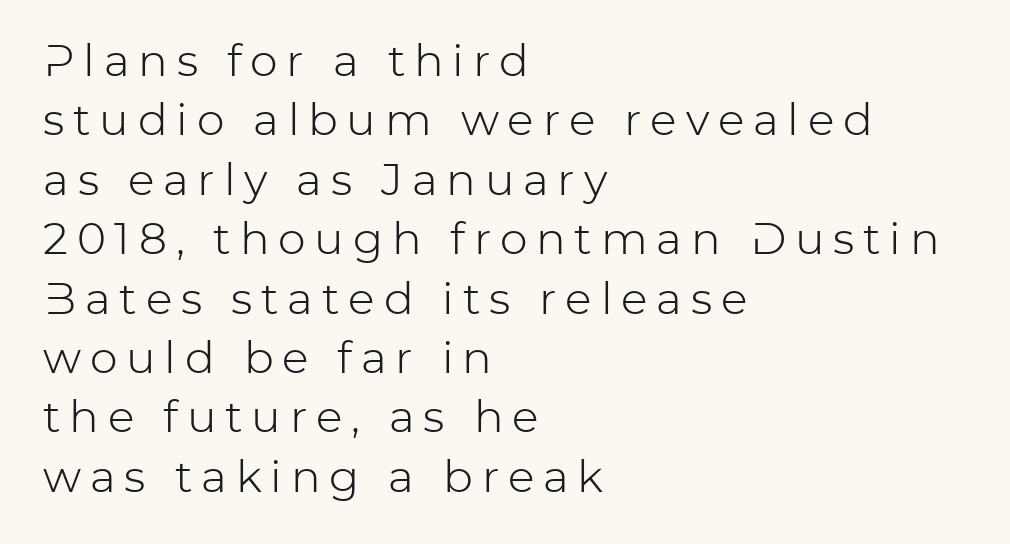
The image shows 44 px light sans-serif type, upright; set left-aligned, normal line spacing (1.35x), unusually wide letter spacing (+0.2 em), not underlined; low stroke contrast and a medium x-height.
